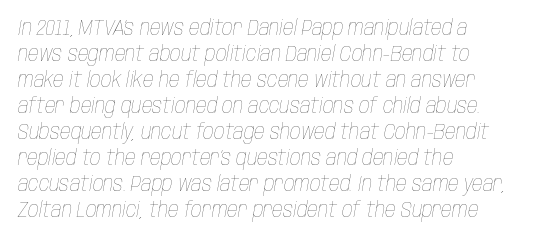
When letters slant like this, we call the style italic. Layout note: lines flush left. A typesetter would call this zero additional tracking. The cut favours lightness, reaching ordinary text weight at its darkest. The passage shown is not underscored anywhere.
